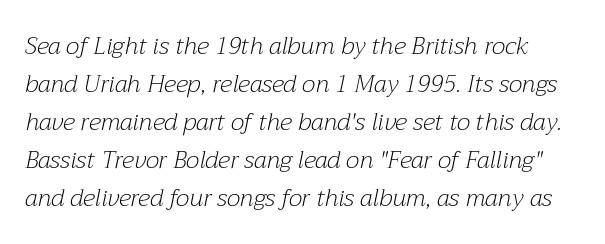
Q: Is the text bold? A: No.
Q: Is the text italic (slanted)? A: Yes, it leans right by about 12 degrees.
Q: Is the text underlined? A: No.
Q: Is the spacing between letters normal or unusually wide? A: Normal.
Q: Is the spacing between lines tight, normal or loose? A: Normal.
